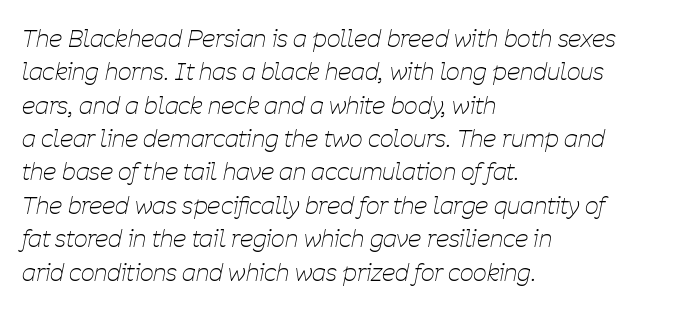
The image shows 24 px text type, italic (leaning right); set left-aligned, normal line spacing (1.39x), normal letter spacing, not underlined.
